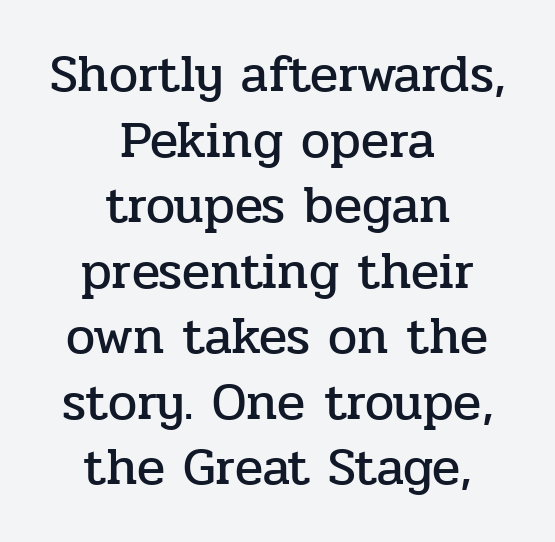
The image shows 52 px serif type, upright; set centered, normal line spacing (1.26x), normal letter spacing, not underlined; low stroke contrast and a medium x-height.
